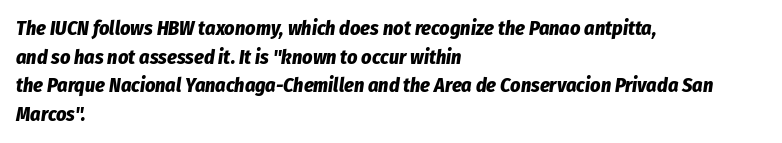
Q: Is the text bold? A: Yes.
Q: Is the text italic (slanted)? A: Yes, it leans right by about 8 degrees.
Q: Is the text underlined? A: No.
Q: How is the paragraph aligned? A: Left-aligned.
Q: Is the spacing between letters normal or unusually wide? A: Normal.
Q: Is the spacing between lines tight, normal or loose? A: Normal.
